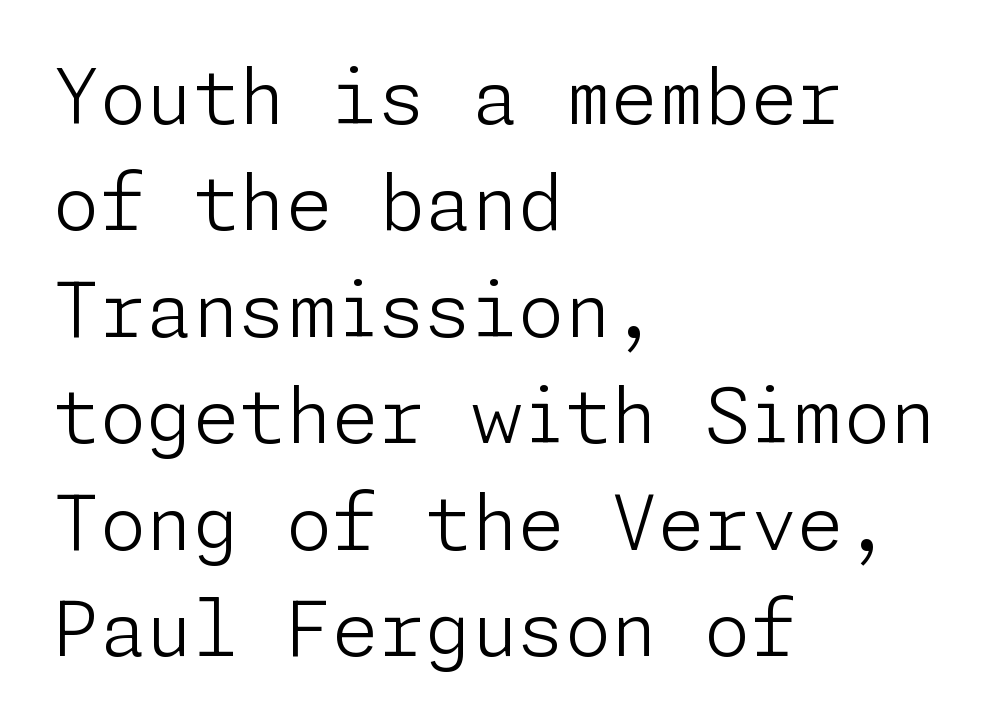
The image shows 75 px light sans-serif type, upright; set left-aligned, normal line spacing (1.42x), normal letter spacing, not underlined; low stroke contrast and a medium x-height.
